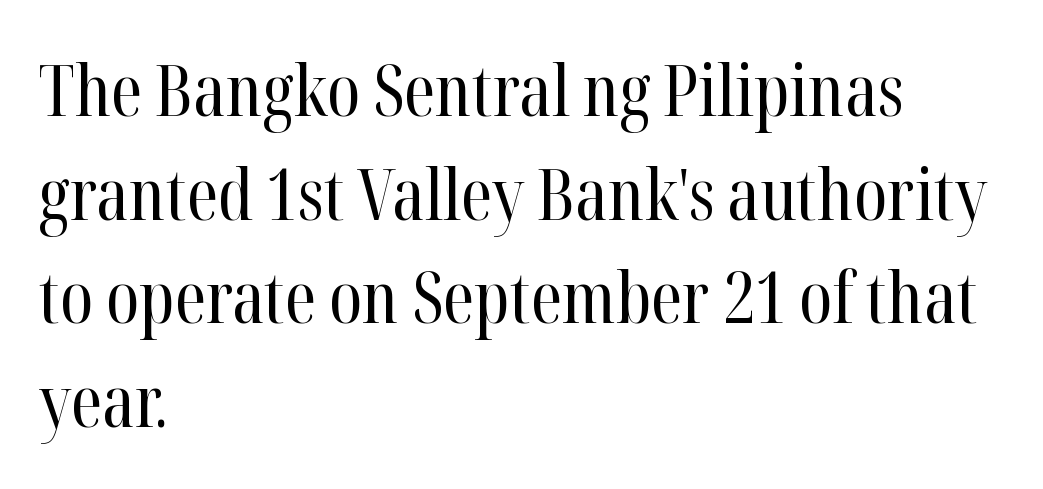
Beneath every word, the page is bare. Line beginnings align vertically; line endings do not. Here the designer chose a conventional face with non-uniform glyph widths. In terms of letterform style, serifs are clearly present.
